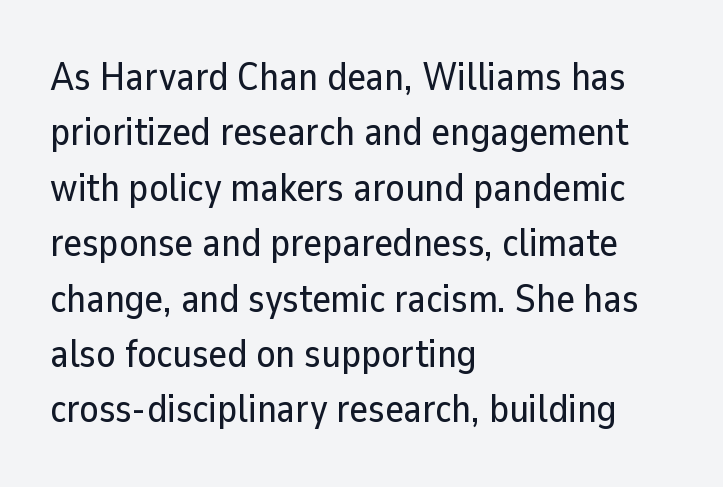
Q: Is the text italic (slanted)? A: No, it is upright.
Q: Is the typeface a serif or a sans-serif typeface? A: Sans-serif.
Q: Is the text underlined? A: No.
Q: How is the paragraph aligned? A: Left-aligned.
Q: Is the spacing between letters normal or unusually wide? A: Normal.
Q: Is the spacing between lines tight, normal or loose? A: Normal.
Q: Width (condensed, normal, or wide)? A: Normal.
Q: Stroke contrast? A: Low.
Q: x-height? A: Medium.
Q: Monospaced? A: No.
